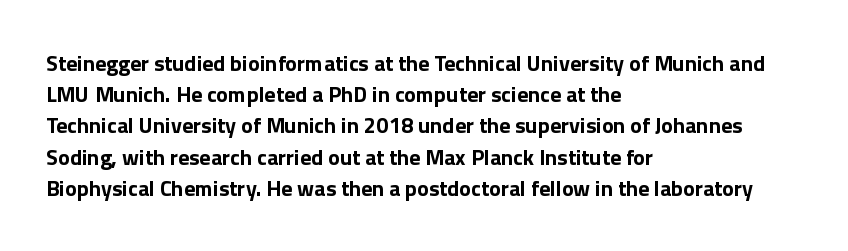
In CSS terms this would be text-align: left. Baseline-to-baseline distance is the conventional proportion of letter height. Notice how the stems are strictly vertical — no italics here. The space beneath each line is pristine and unruled. Spacing between characters is what you'd get straight out of the box. The passage shown is emphatically bold.
